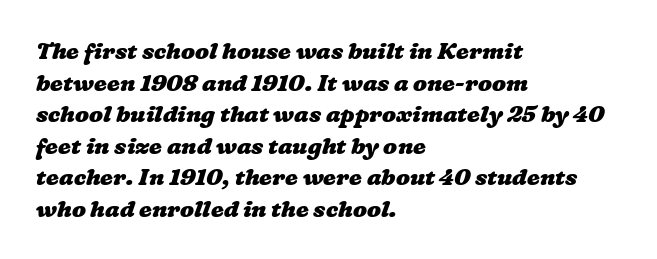
How are the letters spaced? Ordinarily, with no added tracking. Lines of text with bare space underneath. Casual observation: everything's shoved over to the left. Notice how thick the strokes are: this is what a full bold looks like.
